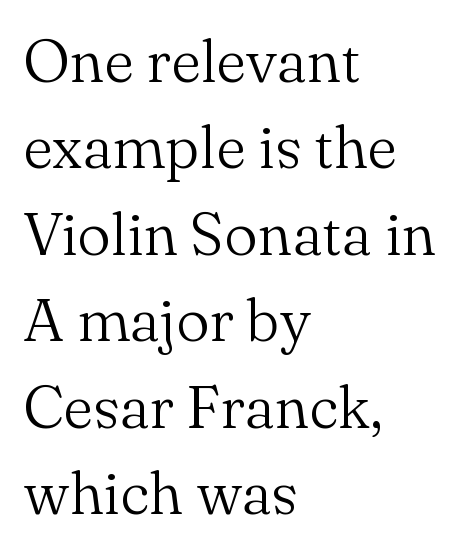
Q: Is the text bold? A: No.
Q: Is the text italic (slanted)? A: No, it is upright.
Q: Is the typeface a serif or a sans-serif typeface? A: Serif.
Q: Is the text underlined? A: No.
Q: How is the paragraph aligned? A: Left-aligned.
Q: Is the spacing between letters normal or unusually wide? A: Normal.
Q: Is the spacing between lines tight, normal or loose? A: Normal.
Q: Width (condensed, normal, or wide)? A: Normal.
Q: Stroke contrast? A: Medium.
Q: x-height? A: Small.
Q: Monospaced? A: No.
